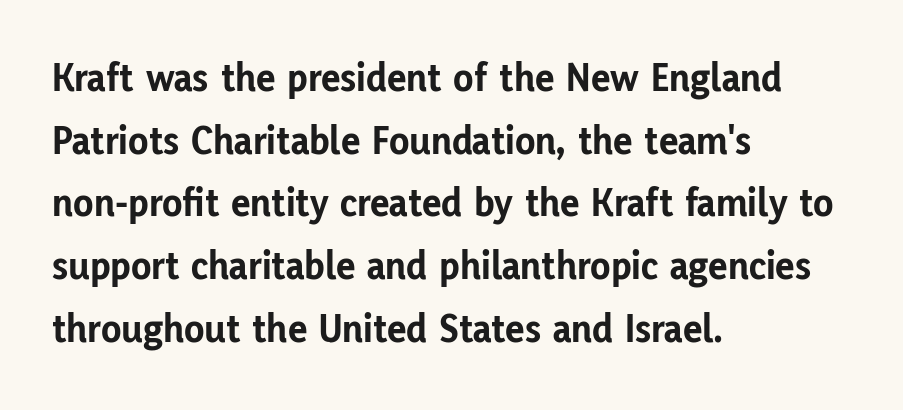
Q: Is the text bold? A: Yes.
Q: Is the text italic (slanted)? A: No, it is upright.
Q: Is the typeface a serif or a sans-serif typeface? A: Sans-serif.
Q: Is the text underlined? A: No.
Q: How is the paragraph aligned? A: Left-aligned.
Q: Is the spacing between letters normal or unusually wide? A: Normal.
Q: Is the spacing between lines tight, normal or loose? A: Normal.
Q: Width (condensed, normal, or wide)? A: Normal.
Q: Stroke contrast? A: Low.
Q: x-height? A: Medium.
Q: Monospaced? A: No.
